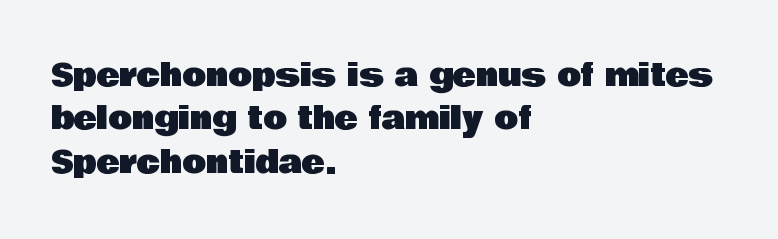
{"serif": "no", "italic": "no", "width": "normal", "stroke_contrast": "low", "x_height": "large", "monospaced": "no", "underline": "no", "align": "left", "line_spacing": "normal", "line_spacing_ratio": 1.4, "letter_spacing": "normal", "letter_spacing_em": 0.0, "glyph_px": 31}
